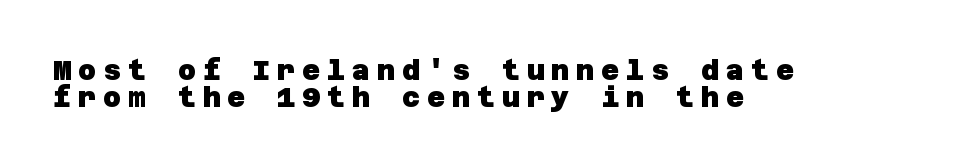
Q: Is the text bold? A: Yes.
Q: Is the typeface a serif or a sans-serif typeface? A: Sans-serif.
Q: Is the text underlined? A: No.
Q: How is the paragraph aligned? A: Left-aligned.
Q: Is the spacing between letters normal or unusually wide? A: Unusually wide.
Q: Is the spacing between lines tight, normal or loose? A: Tight.
Q: Width (condensed, normal, or wide)? A: Normal.
Q: Stroke contrast? A: Low.
Q: x-height? A: Large.
